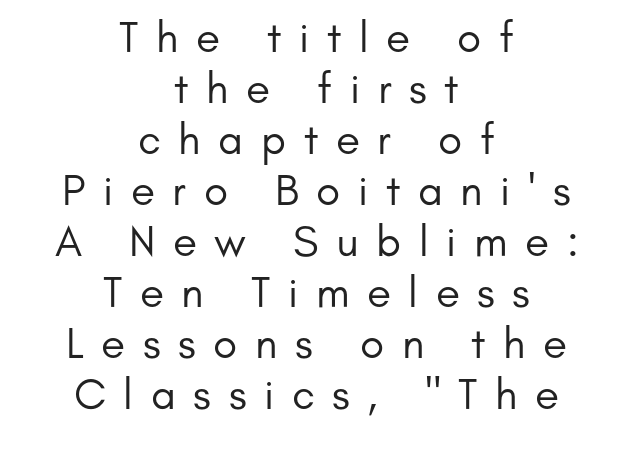
The image shows 44 px regular-weight sans-serif type, upright; set centered, line spacing 1.16x, unusually wide letter spacing (+0.4 em), not underlined; low stroke contrast and a small x-height.
